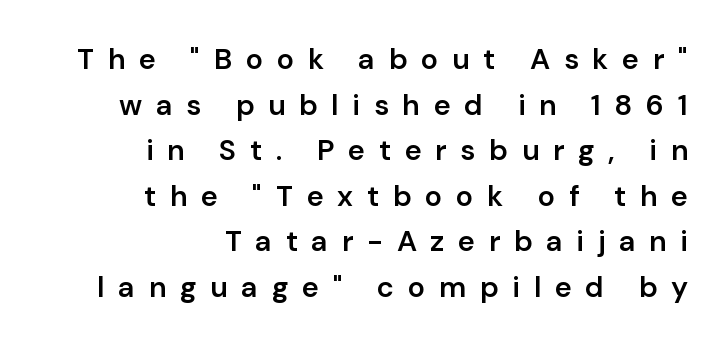
Caption: expanded tracking, letters set apart. Where is the straight margin? On the right. Baseline-to-baseline distance is the conventional proportion of letter height. These lines were composed using upright roman letters.
